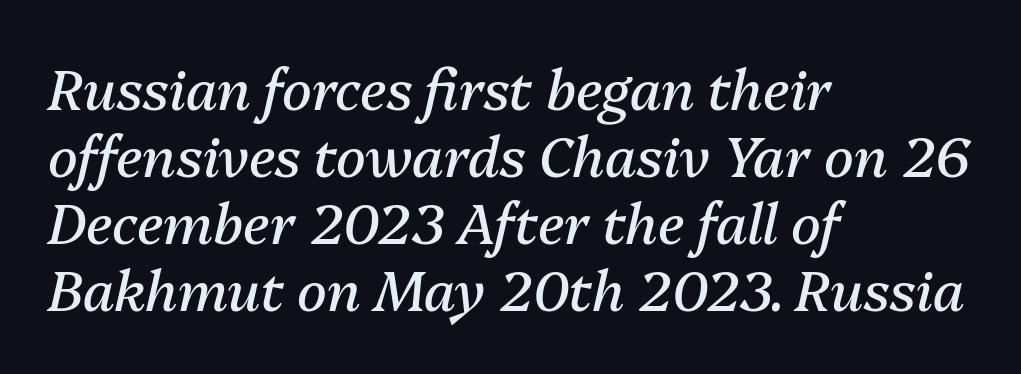
The letters advance in unequal steps, a hallmark of proportional type. These lines keep a tight, regular rhythm from letter to letter. The words here are not underlined. Notice how the passage keeps a crisp vertical edge on the left only. Does the lettering tilt? It does — this is italic. Stem width sits at or under what a default text font uses.
